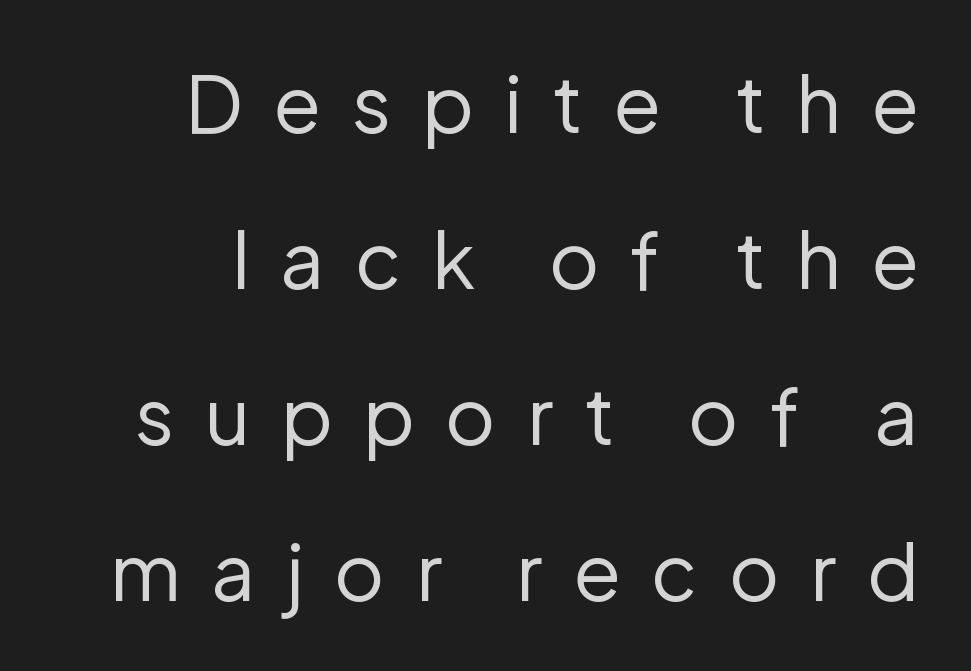
The image shows 78 px regular-weight sans-serif type, upright; set right-aligned, loose line spacing (2.0x), unusually wide letter spacing (+0.39 em), not underlined; low stroke contrast and a medium x-height.
